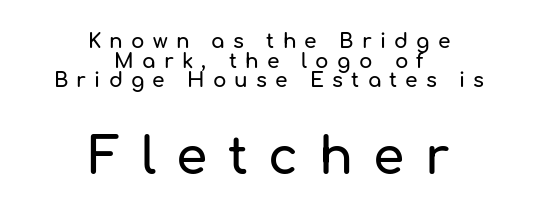
The image shows 50 px sans-serif type, upright; set centered, tight line spacing (0.98x), unusually wide letter spacing (+0.41 em), not underlined; the second (bottom) block is 2.5x larger; low stroke contrast and a medium x-height.
